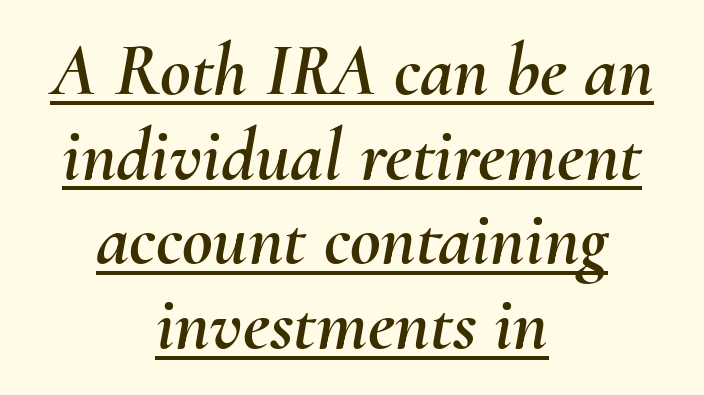
The image shows 75 px text type, italic (leaning right); set centered, tight line spacing (1.13x), normal letter spacing, underlined; medium stroke contrast and a small x-height.
